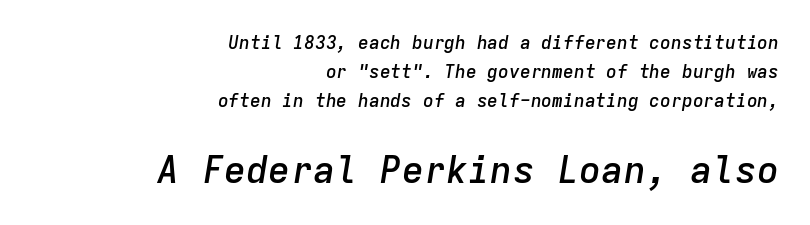
Q: Is the text bold? A: Semi-bold.
Q: Is the text italic (slanted)? A: Yes, it leans right by about 9 degrees.
Q: Is the text underlined? A: No.
Q: How is the paragraph aligned? A: Right-aligned.
Q: Is the spacing between letters normal or unusually wide? A: Normal.
Q: Is the spacing between lines tight, normal or loose? A: Normal.
Q: Which block of text is set in a larger size, the first (top) or the second (bottom)? A: The second (bottom) one.
Q: Width (condensed, normal, or wide)? A: Normal.
Q: Stroke contrast? A: Low.
Q: x-height? A: Medium.
Q: Monospaced? A: Yes.
